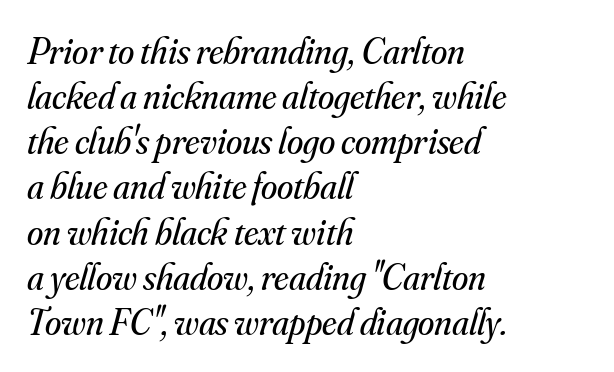
Stems and bowls with no extra thickness — not bold. Teacher's note: observe the even left margin — that is flush-left alignment. Do the characters align in a grid? No, the font is proportional. In terms of letterform style, serifs are clearly present. The strip under each line holds only bare page. This rendering leaves character spacing at its baseline value.
